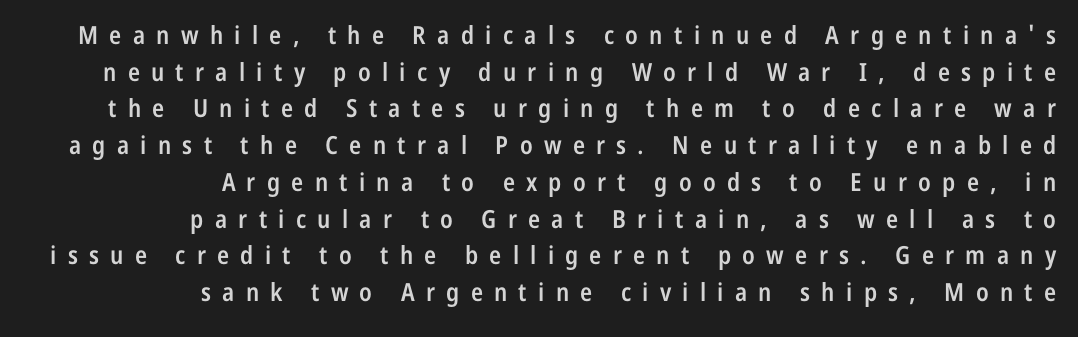
{"italic": "no", "bold": "semi", "underline": "no", "align": "right", "line_spacing": "normal", "line_spacing_ratio": 1.47, "letter_spacing": "wide", "letter_spacing_em": 0.45, "glyph_px": 25}
